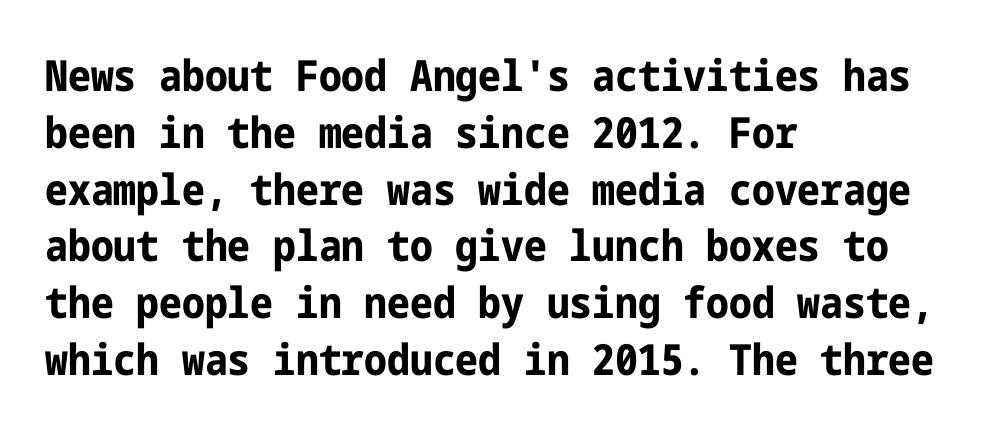
The image shows 43 px bold, condensed sans-serif type, upright; set left-aligned, normal line spacing (1.32x), normal letter spacing, not underlined; low stroke contrast and a medium x-height.
